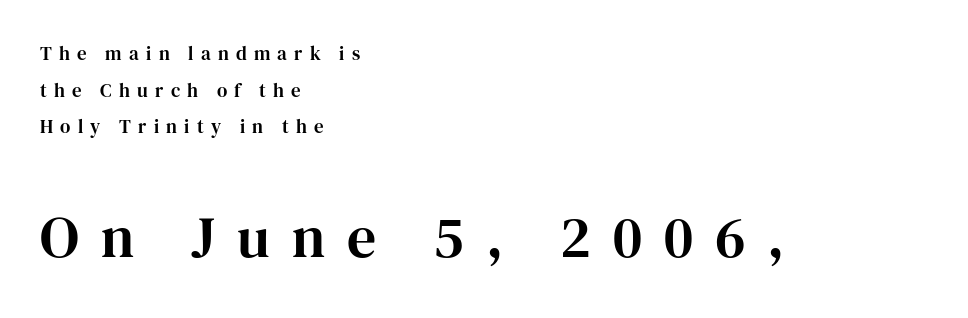
Teacher's note: observe the even left margin — that is flush-left alignment. Letter spacing: wide. Proportional: the letters do not fall into vertical columns. The letters stand upright; this is a roman face. Which of the two is more prominent by size? The second, at the bottom.
